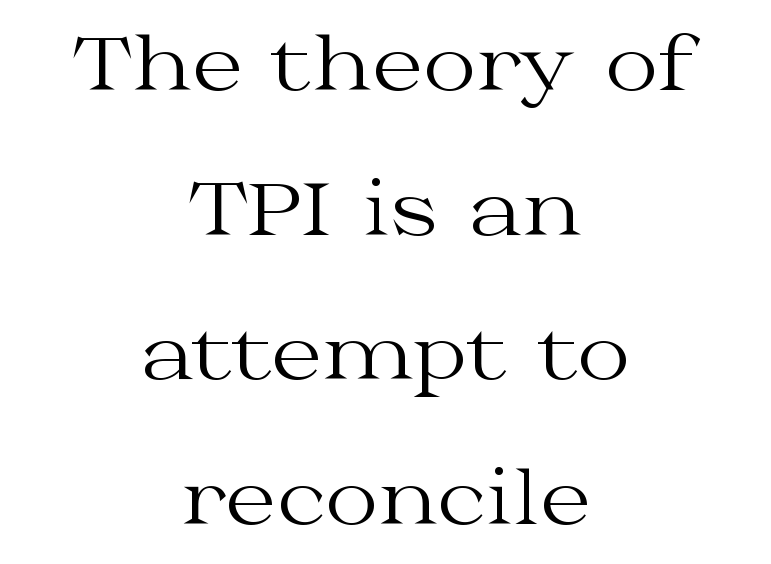
Tracking value appears to be zero — textbook default spacing. Quick note: underline off. The font's upright variant was chosen for this text. This sample uses a serif face.
